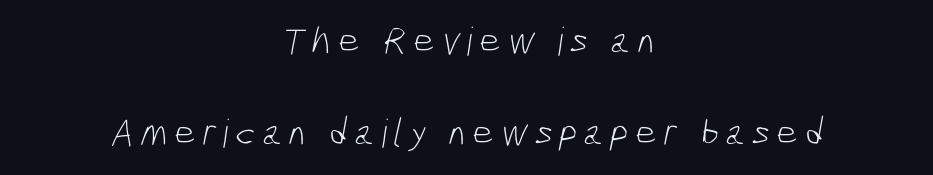
The image shows 39 px light, condensed sans-serif type; set centered, loose line spacing (2.37x), not underlined; low stroke contrast and a medium x-height.
